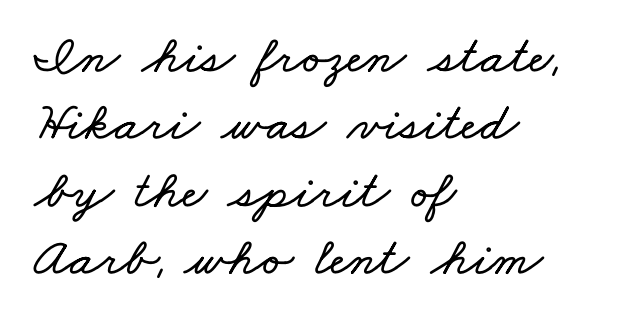
{"width": "wide", "stroke_contrast": "low", "x_height": "small", "monospaced": "no", "underline": "no", "align": "left", "line_spacing": "normal", "line_spacing_ratio": 1.25, "letter_spacing": "normal", "letter_spacing_em": 0.0, "glyph_px": 54}
